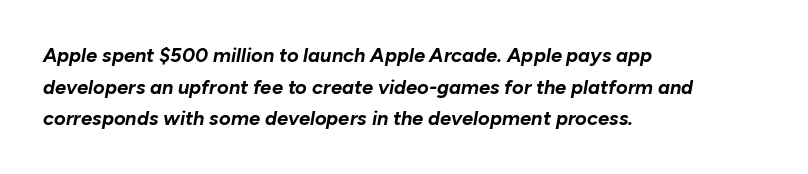
The image shows 20 px bold type, italic (leaning right); set left-aligned, normal line spacing (1.58x), normal letter spacing, not underlined.
